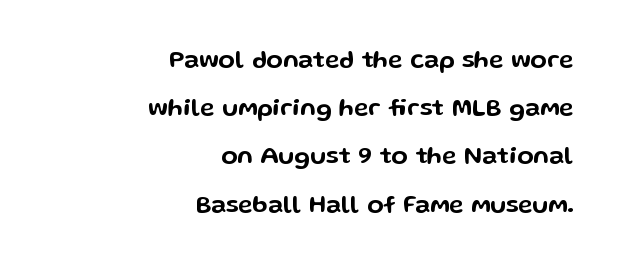
The image shows 24 px text type, upright; set right-aligned, loose line spacing (2.01x), normal letter spacing, not underlined.
